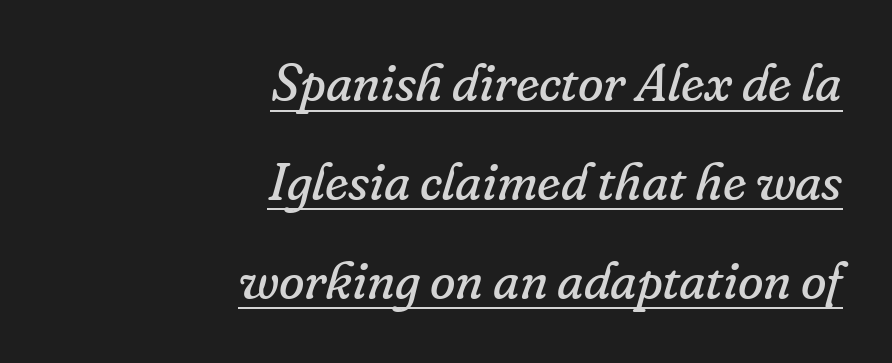
The image shows 52 px regular-weight serif type, italic (leaning right); set right-aligned, loose line spacing (1.9x), normal letter spacing, underlined; low stroke contrast and a small x-height.
